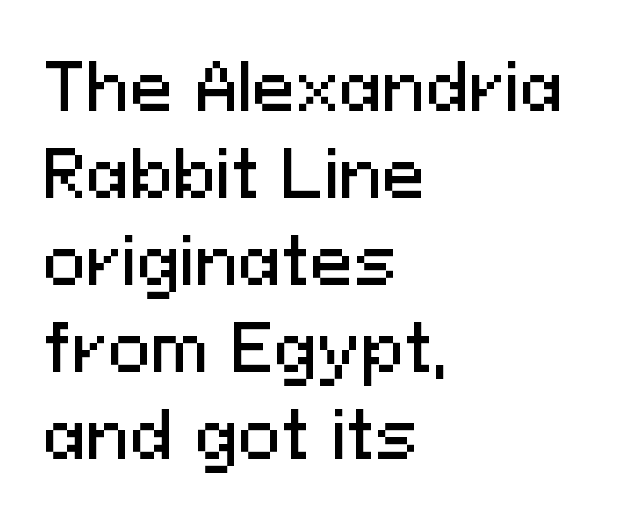
{"serif": "no", "italic": "no", "width": "normal", "stroke_contrast": "medium", "x_height": "medium", "monospaced": "no", "underline": "no", "align": "left", "line_spacing": "normal", "line_spacing_ratio": 1.34, "letter_spacing": "normal", "letter_spacing_em": 0.0, "glyph_px": 65}
